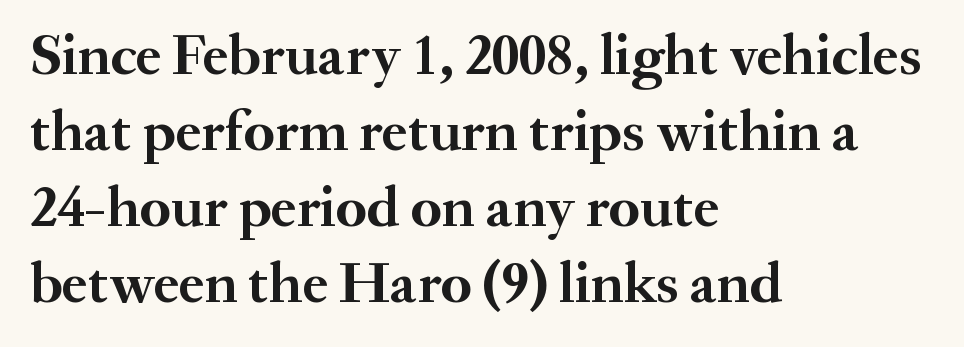
The image shows 58 px semibold serif type, upright; set left-aligned, normal line spacing (1.31x), normal letter spacing, not underlined; medium stroke contrast and a small x-height.
